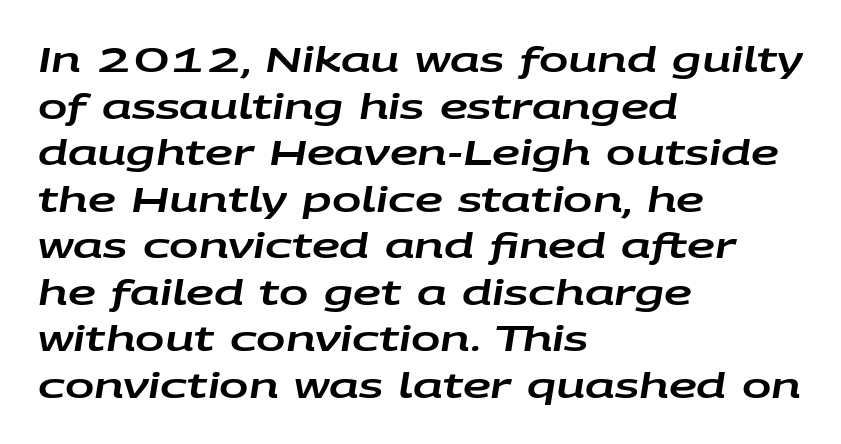
The letters sit at their default tracking, neither squeezed nor spread. These lines were composed using italics. Whoever set this chose a conventional vertical rhythm. Proportional: the letters do not fall into vertical columns. The specimen omits any rule beneath the text block's lines.
